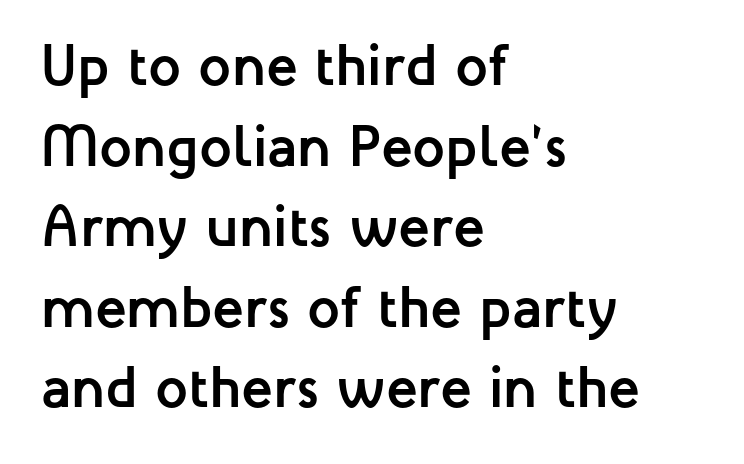
{"serif": "no", "italic": "no", "bold": "yes", "weight": "semibold", "width": "normal", "stroke_contrast": "low", "x_height": "medium", "monospaced": "no", "underline": "no", "align": "left", "line_spacing": "normal", "line_spacing_ratio": 1.39, "letter_spacing": "normal", "letter_spacing_em": 0.0, "glyph_px": 58}
